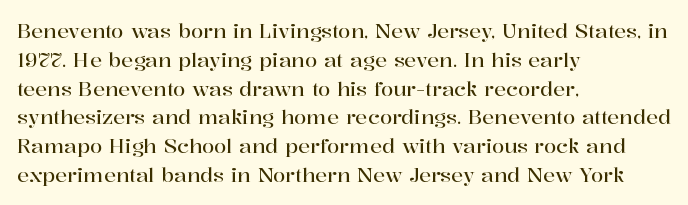
Default kerning and tracking; the words read as compact shapes. The type sits square on the baseline with zero lean. How would I describe the line gaps? Plain and ordinary. The zone under the glyphs is completely vacant. The lines are quadded left.
